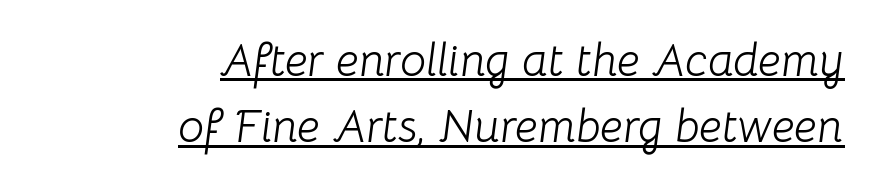
{"italic": "yes", "lean": "right", "slant_degrees": 8, "bold": "no", "weight": "light", "width": "normal", "stroke_contrast": "low", "x_height": "medium", "monospaced": "no", "underline": "yes", "align": "right", "line_spacing": "normal", "line_spacing_ratio": 1.44, "letter_spacing": "normal", "letter_spacing_em": 0.0, "glyph_px": 46}
